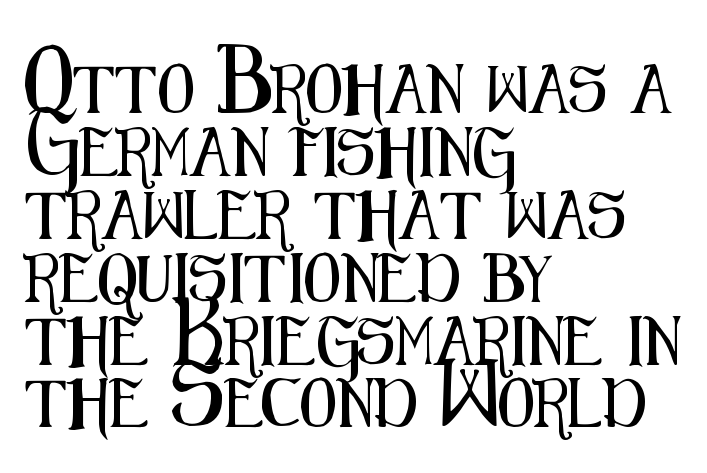
In terms of leading, this rendering sits right in the middle. Short note: letters normally spaced. In CSS terms this would be text-align: left. The axis of the letterforms is exactly vertical.
